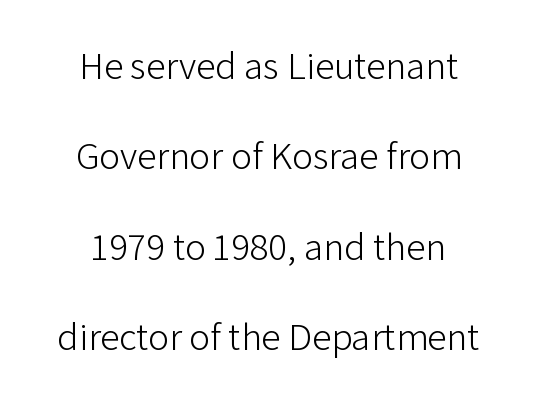
The image shows 39 px light sans-serif type, upright; set centered, loose line spacing (2.32x), normal letter spacing, not underlined; low stroke contrast and a medium x-height.
